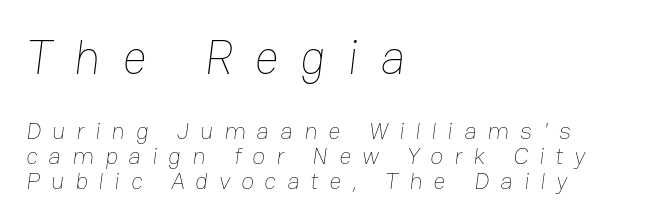
Q: Is the text bold? A: No.
Q: Is the text underlined? A: No.
Q: How is the paragraph aligned? A: Left-aligned.
Q: Is the spacing between letters normal or unusually wide? A: Unusually wide.
Q: Is the spacing between lines tight, normal or loose? A: Tight.
Q: Which block of text is set in a larger size, the first (top) or the second (bottom)? A: The first (top) one.
Q: Width (condensed, normal, or wide)? A: Normal.
Q: Stroke contrast? A: Low.
Q: x-height? A: Medium.
Q: Monospaced? A: No.
